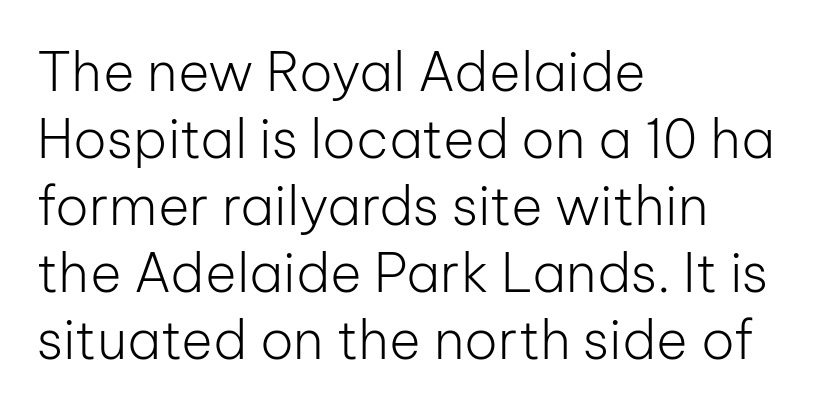
The image shows 54 px light sans-serif type, upright; set left-aligned, line spacing 1.24x, normal letter spacing, not underlined; low stroke contrast and a medium x-height.
